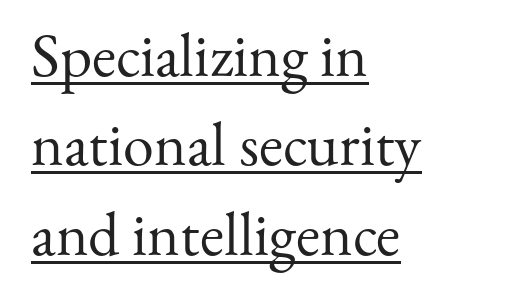
{"serif": "yes", "italic": "no", "bold": "no", "weight": "regular", "width": "normal", "stroke_contrast": "medium", "x_height": "small", "monospaced": "no", "underline": "yes", "align": "left", "line_spacing": "normal", "line_spacing_ratio": 1.44, "letter_spacing": "normal", "letter_spacing_em": 0.0, "glyph_px": 62}
